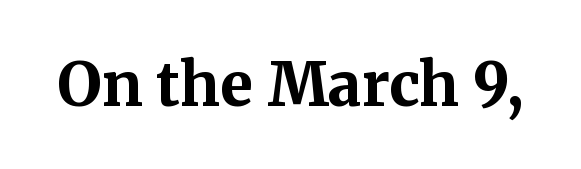
The image shows 60 px bold serif type, upright; set normal letter spacing, not underlined; medium stroke contrast and a medium x-height.
